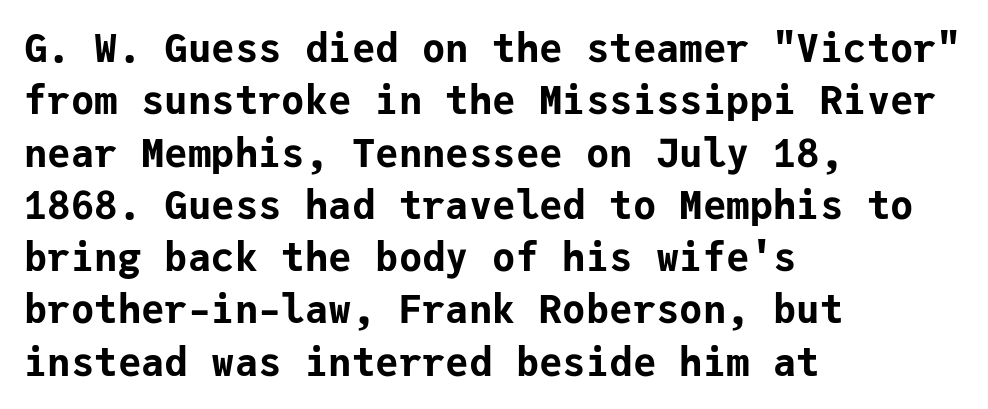
{"serif": "no", "italic": "no", "bold": "yes", "weight": "bold", "width": "normal", "stroke_contrast": "low", "x_height": "medium", "monospaced": "yes", "underline": "no", "align": "left", "line_spacing": "normal", "line_spacing_ratio": 1.34, "letter_spacing": "normal", "letter_spacing_em": 0.0, "glyph_px": 39}
